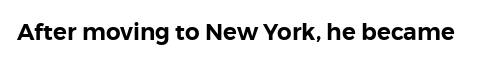
The image shows 23 px text type, upright; set normal letter spacing, not underlined.
